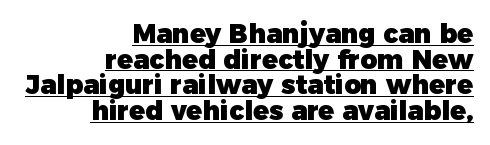
Q: Is the text bold? A: Yes.
Q: Is the text italic (slanted)? A: No, it is upright.
Q: Is the text underlined? A: Yes.
Q: How is the paragraph aligned? A: Right-aligned.
Q: Is the spacing between letters normal or unusually wide? A: Normal.
Q: Is the spacing between lines tight, normal or loose? A: Tight.
